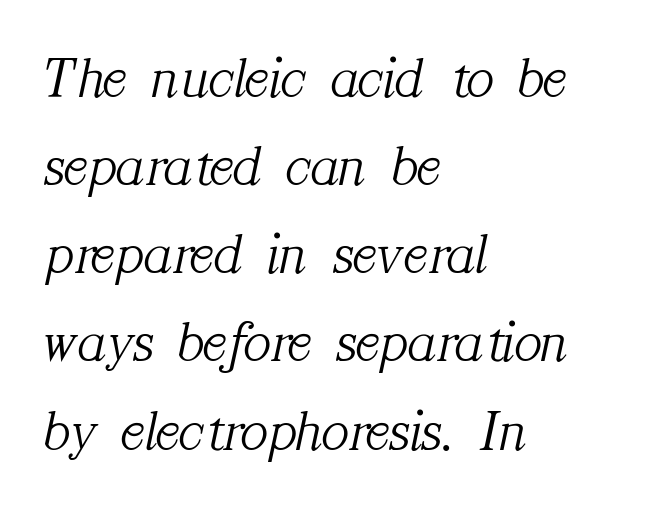
{"serif": "yes", "italic": "yes", "lean": "right", "slant_degrees": 12, "bold": "no", "weight": "light", "width": "normal", "stroke_contrast": "medium", "x_height": "medium", "monospaced": "no", "underline": "no", "align": "left", "line_spacing": "normal", "line_spacing_ratio": 1.52, "letter_spacing": "normal", "letter_spacing_em": 0.0, "glyph_px": 58}
